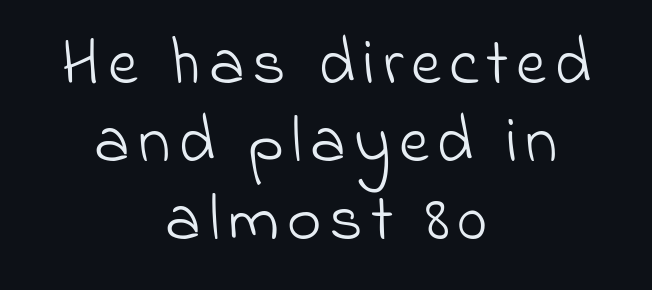
The image shows 66 px light sans-serif type; set centered, line spacing 1.18x, not underlined; low stroke contrast and a small x-height.
